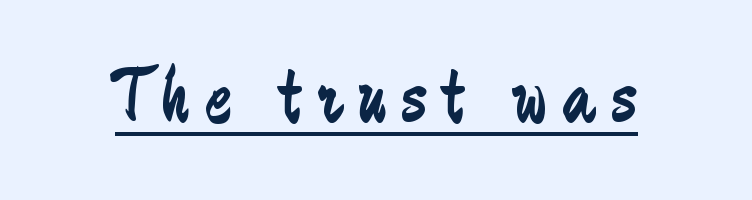
How are the letters spaced? Widely, with obvious added tracking. Notice how a bar underscores the lettering throughout. Stroke terminals: plain, sans-serif. Caption: face not bold, strokes unweighted. Spacing verdict: proportional, widths tailored to each character.
